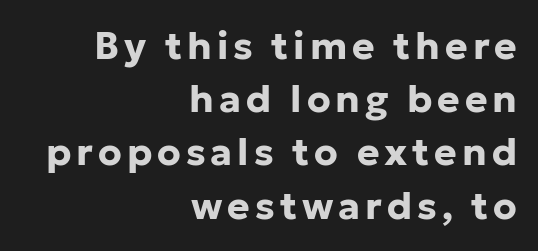
Q: Is the text bold? A: Yes.
Q: Is the text italic (slanted)? A: No, it is upright.
Q: Is the typeface a serif or a sans-serif typeface? A: Sans-serif.
Q: Is the text underlined? A: No.
Q: How is the paragraph aligned? A: Right-aligned.
Q: Is the spacing between lines tight, normal or loose? A: Normal.
Q: Width (condensed, normal, or wide)? A: Normal.
Q: Stroke contrast? A: Low.
Q: x-height? A: Medium.
Q: Monospaced? A: No.
